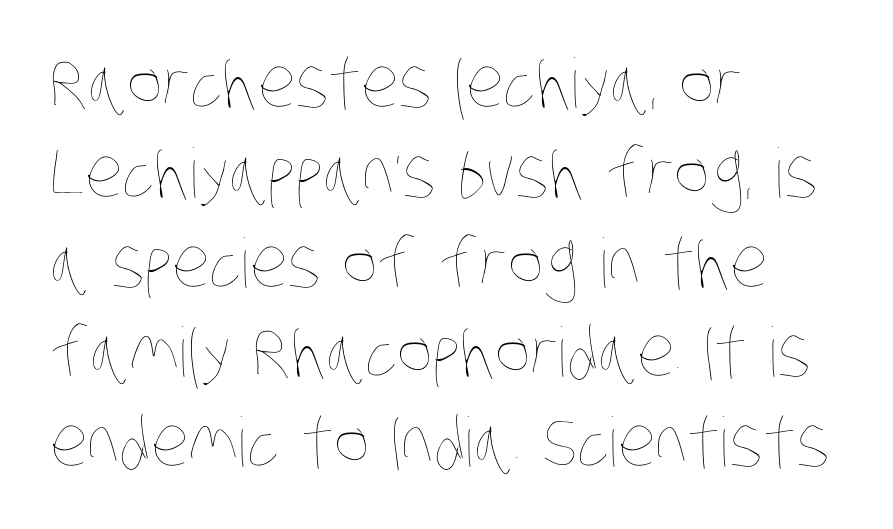
Compared with a typical body face, this is equally light or lighter still. Leading matches the norm, producing a regular column. If you drew a ruler down the left edge, every line would touch it. The space directly below the letters is spotless.
